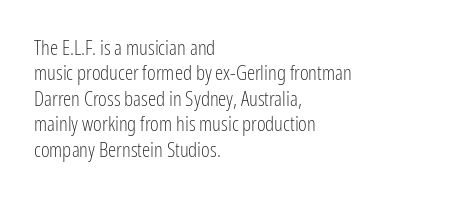
Q: Is the text bold? A: No.
Q: Is the text italic (slanted)? A: No, it is upright.
Q: Is the text underlined? A: No.
Q: How is the paragraph aligned? A: Left-aligned.
Q: Is the spacing between letters normal or unusually wide? A: Normal.
